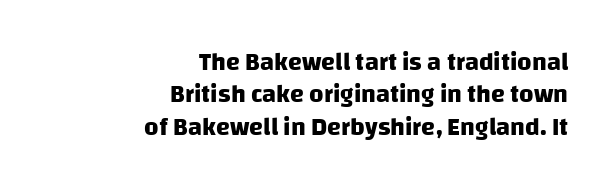
The image shows 25 px bold type; set right-aligned, normal line spacing (1.3x), normal letter spacing, not underlined.
